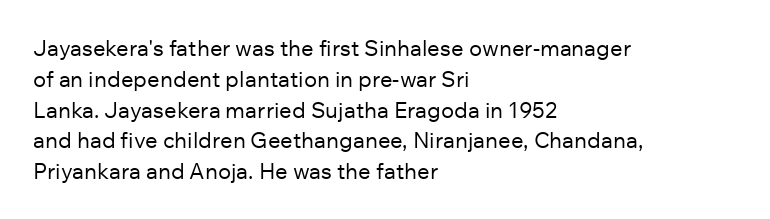
Q: Is the text bold? A: No.
Q: Is the text italic (slanted)? A: No, it is upright.
Q: Is the text underlined? A: No.
Q: How is the paragraph aligned? A: Left-aligned.
Q: Is the spacing between letters normal or unusually wide? A: Normal.
Q: Is the spacing between lines tight, normal or loose? A: Normal.
